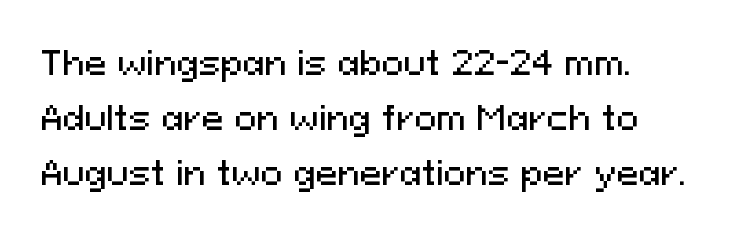
Leading matches the norm, producing a regular column. The gaps between neighbouring characters are ordinary and unremarkable. Just letters on the line, the space beneath them empty. The typeface chosen for these lines omits serifs. You could not count columns in this text — the font is proportionally spaced.
